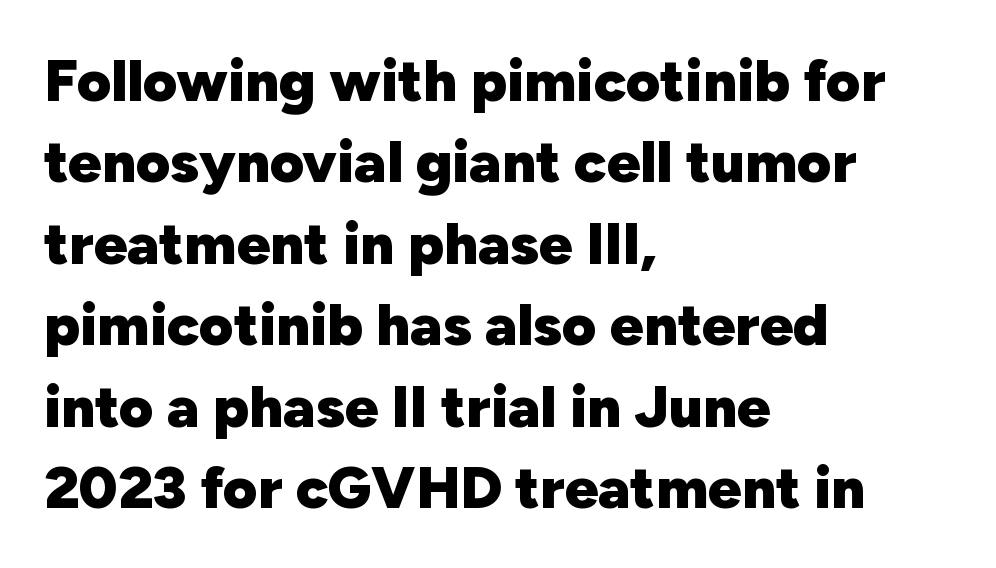
{"serif": "no", "italic": "no", "bold": "yes", "weight": "heavy", "width": "normal", "stroke_contrast": "low", "x_height": "medium", "monospaced": "no", "underline": "no", "align": "left", "line_spacing": "normal", "line_spacing_ratio": 1.38, "letter_spacing": "normal", "letter_spacing_em": 0.0, "glyph_px": 59}
